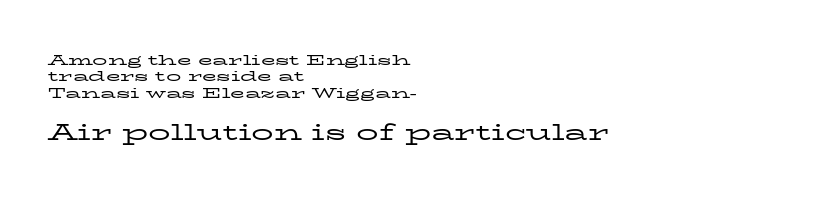
The image shows 22 px text type, upright; set left-aligned, tight line spacing (1.1x), normal letter spacing, not underlined; the second (bottom) block is 1.47x larger.
